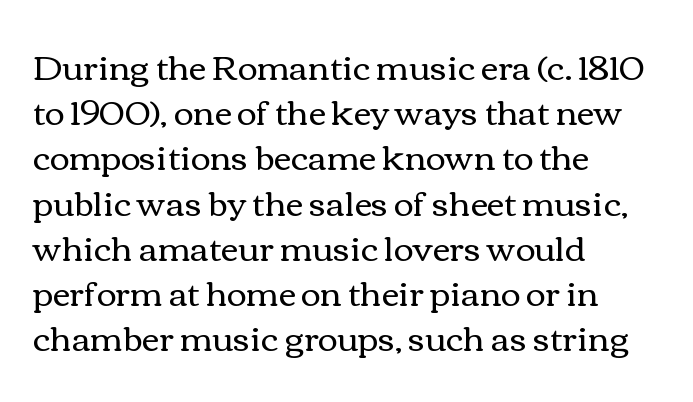
{"italic": "no", "bold": "no", "weight": "regular", "width": "wide", "stroke_contrast": "medium", "x_height": "medium", "monospaced": "no", "underline": "no", "align": "left", "line_spacing": "normal", "line_spacing_ratio": 1.33, "letter_spacing": "normal", "letter_spacing_em": 0.0, "glyph_px": 34}
